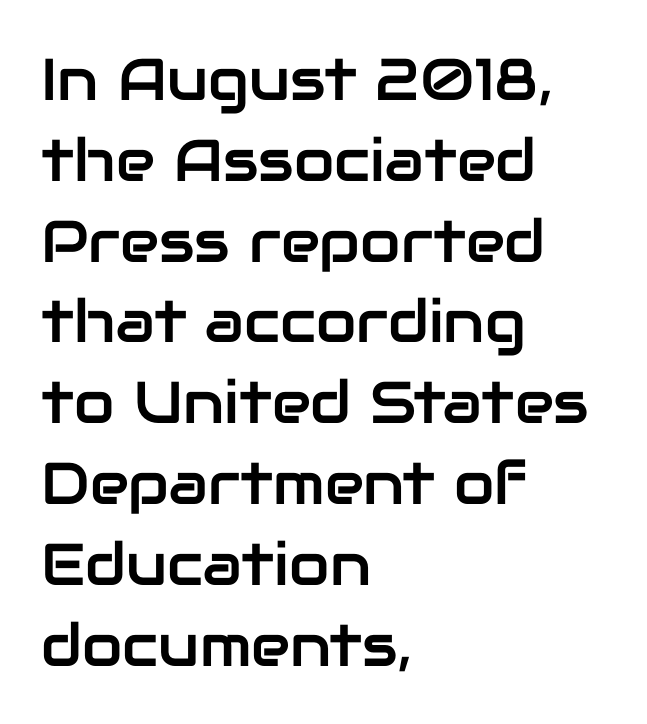
{"serif": "no", "italic": "no", "width": "normal", "stroke_contrast": "low", "x_height": "medium", "monospaced": "no", "underline": "no", "align": "left", "line_spacing": "normal", "line_spacing_ratio": 1.37, "letter_spacing": "normal", "letter_spacing_em": 0.0, "glyph_px": 59}
